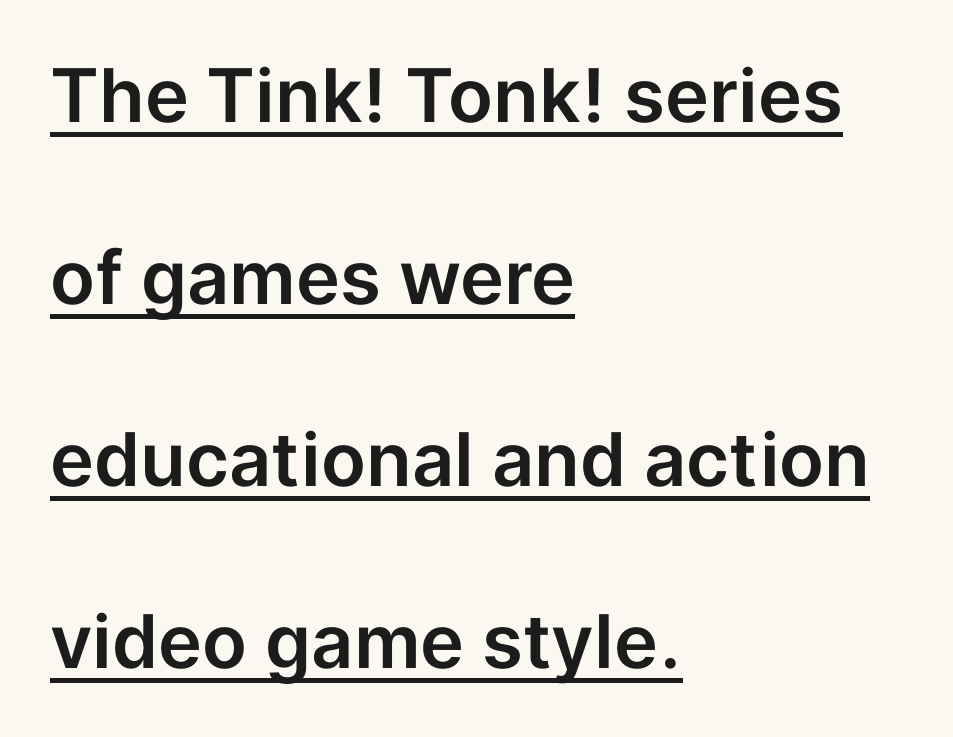
Q: Is the text italic (slanted)? A: No, it is upright.
Q: Is the typeface a serif or a sans-serif typeface? A: Sans-serif.
Q: Is the text underlined? A: Yes.
Q: How is the paragraph aligned? A: Left-aligned.
Q: Is the spacing between letters normal or unusually wide? A: Normal.
Q: Is the spacing between lines tight, normal or loose? A: Loose.
Q: Width (condensed, normal, or wide)? A: Normal.
Q: Stroke contrast? A: Low.
Q: x-height? A: Medium.
Q: Monospaced? A: No.
